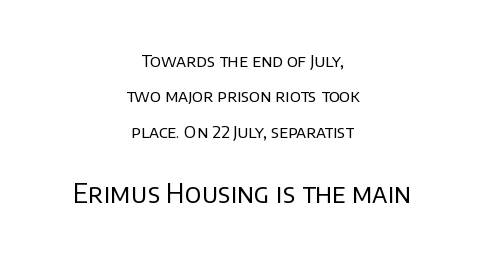
The image shows 26 px text type, upright; set centered, loose line spacing (2.08x), normal letter spacing, not underlined; the second (bottom) block is 1.53x larger.
